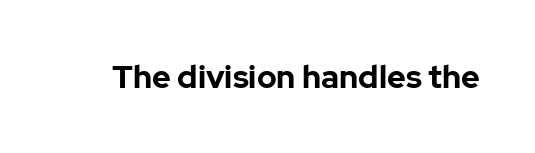
{"serif": "no", "italic": "no", "bold": "yes", "weight": "bold", "width": "normal", "stroke_contrast": "low", "x_height": "medium", "monospaced": "no", "underline": "no", "letter_spacing": "normal", "letter_spacing_em": 0.0, "glyph_px": 32}
